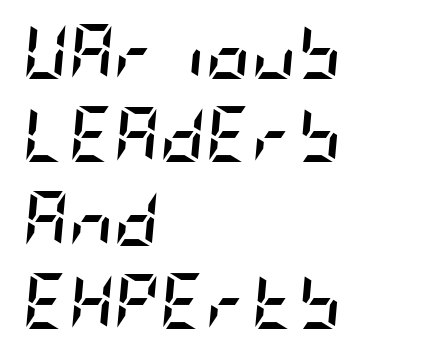
{"italic": "yes", "lean": "right", "slant_degrees": 5, "bold": "yes", "weight": "semibold", "width": "condensed", "stroke_contrast": "low", "x_height": "large", "underline": "no", "align": "left", "line_spacing": "normal", "line_spacing_ratio": 1.49, "letter_spacing": "normal", "letter_spacing_em": 0.0, "glyph_px": 56}
